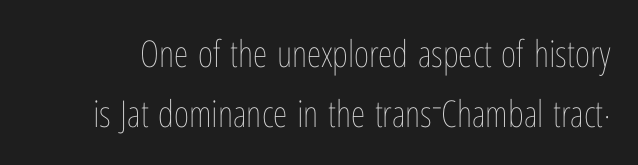
Q: Is the text bold? A: No.
Q: Is the text italic (slanted)? A: No, it is upright.
Q: Is the text underlined? A: No.
Q: Is the spacing between letters normal or unusually wide? A: Normal.
Q: Is the spacing between lines tight, normal or loose? A: Normal.
Q: Width (condensed, normal, or wide)? A: Condensed.
Q: Stroke contrast? A: Low.
Q: x-height? A: Medium.
Q: Monospaced? A: No.
